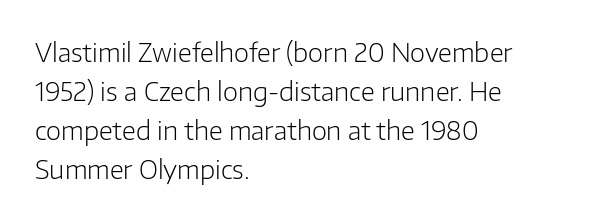
{"italic": "no", "bold": "no", "underline": "no", "align": "left", "line_spacing": "normal", "line_spacing_ratio": 1.5, "letter_spacing": "normal", "letter_spacing_em": 0.0, "glyph_px": 26}
